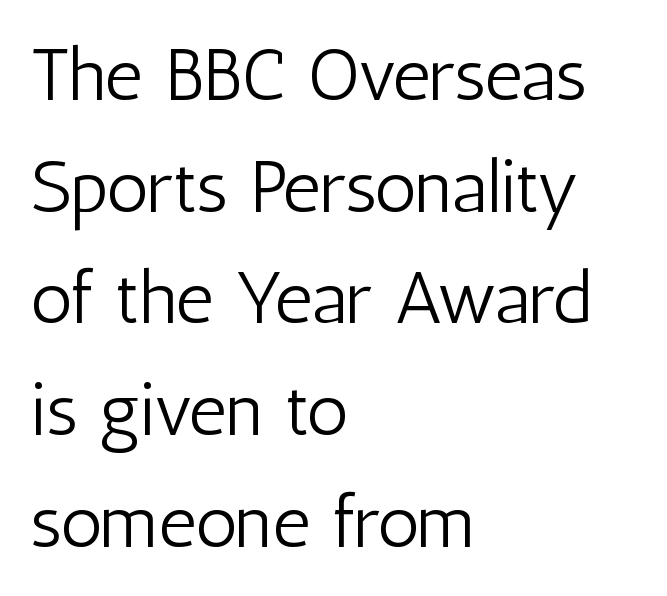
The image shows 74 px light, condensed sans-serif type, upright; set left-aligned, normal line spacing (1.51x), normal letter spacing, not underlined; low stroke contrast and a medium x-height.
